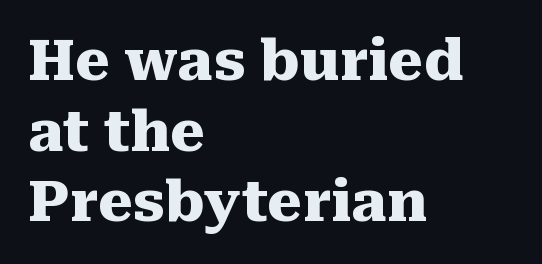
Look at the tracking — it's just the regular setting, nothing added. Check where the strokes stop: tiny serifs finish them off. The block of text has a typical density, with ordinary space between rows. Every letter is thick-stroked: bold, no question. Quick note: not italic, upright. Does the copy run flush right? No — it runs flush left.
